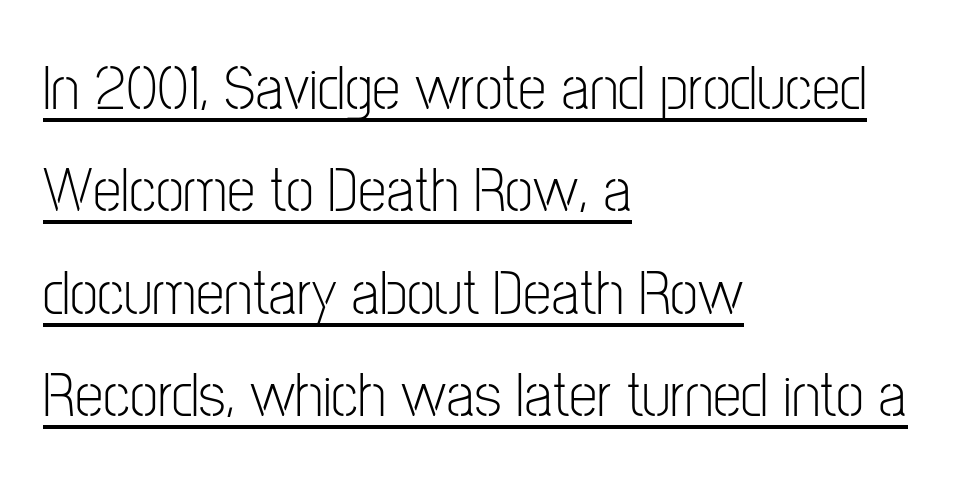
Stroke thickness stays within the range of a standard reading face or lighter. The lines are quadded left. Each letter keeps its own natural width here, so spacing adapts to shape. Look at the bottom of the vertical strokes: they stop flat, with no serifs.
